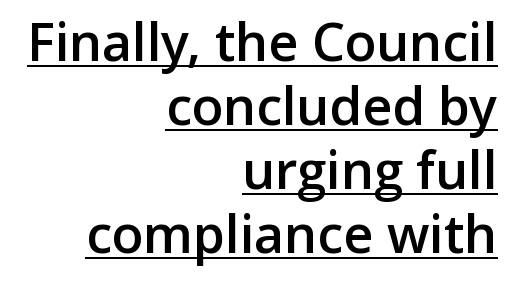
{"serif": "no", "italic": "no", "bold": "semi", "weight": "semibold", "width": "normal", "stroke_contrast": "low", "x_height": "medium", "monospaced": "no", "underline": "yes", "align": "right", "line_spacing_ratio": 1.23, "letter_spacing": "normal", "letter_spacing_em": 0.0, "glyph_px": 52}
